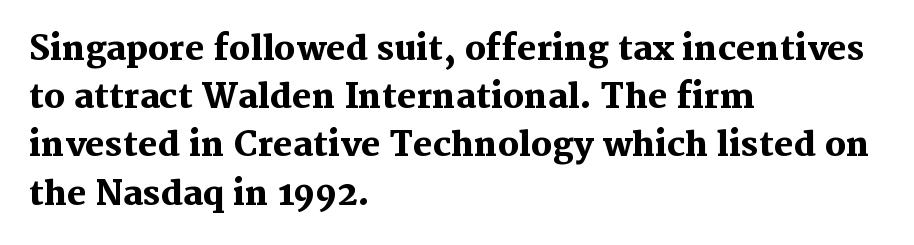
The image shows 33 px heavy serif type, upright; set left-aligned, normal line spacing (1.46x), normal letter spacing, not underlined; medium stroke contrast and a medium x-height.
